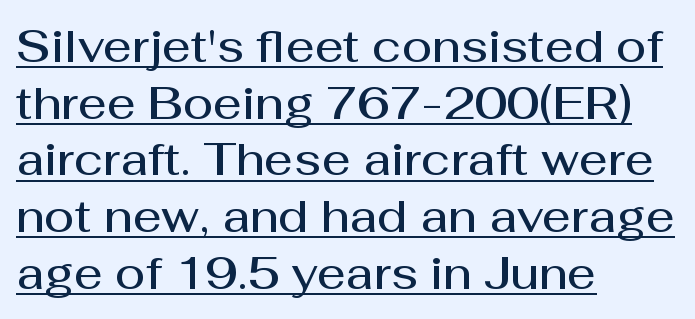
Grotesque or geometric, the face here clearly has no serifs. Think of a printed novel: that variable character pitch is what you see here. Leftover space on each line is placed entirely after the last word. Each line of the rendering has a horizontal stroke beneath the glyphs. The sample has been set in demibold, a notch under bold.
